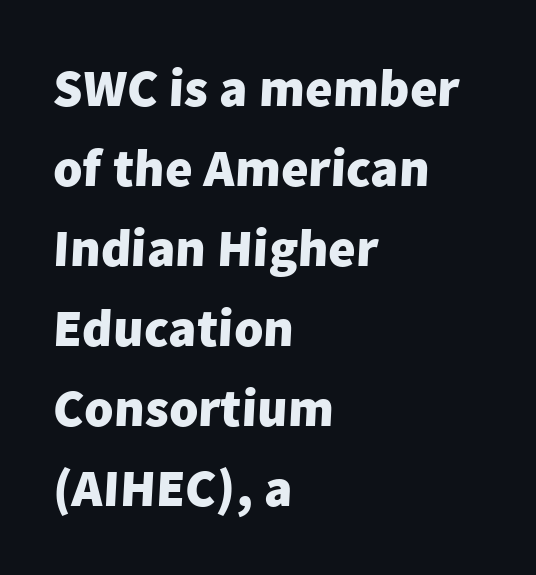
The image shows 53 px heavy sans-serif type; set left-aligned, normal line spacing (1.51x), normal letter spacing, not underlined; low stroke contrast and a medium x-height.
